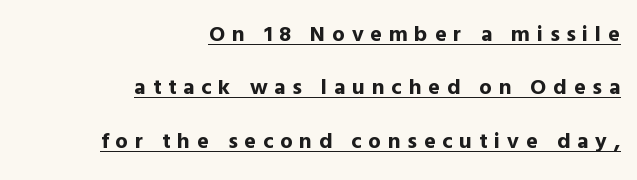
The image shows 22 px bold type, upright; set right-aligned, loose line spacing (2.43x), unusually wide letter spacing (+0.31 em), underlined.
